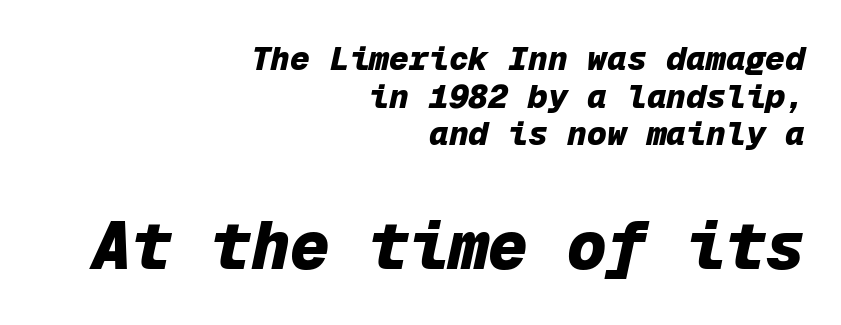
Think of a typewriter: that constant character pitch is what you see here. In terms of letterspacing, this is plain default setting. Heavy-handed strokes throughout: this text is bold. Horizontally, the lines are justified to the trailing edge only. The specimen reads as italic at a glance. Block two is the big one; block one sits smaller above it.
